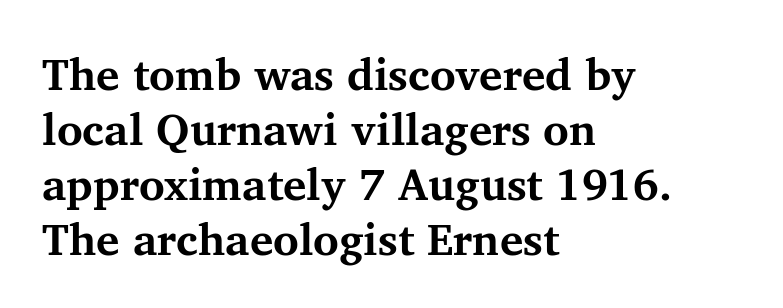
Q: Is the text bold? A: Yes.
Q: Is the text italic (slanted)? A: No, it is upright.
Q: Is the typeface a serif or a sans-serif typeface? A: Serif.
Q: Is the text underlined? A: No.
Q: How is the paragraph aligned? A: Left-aligned.
Q: Is the spacing between letters normal or unusually wide? A: Normal.
Q: Is the spacing between lines tight, normal or loose? A: Normal.
Q: Width (condensed, normal, or wide)? A: Normal.
Q: Stroke contrast? A: Medium.
Q: x-height? A: Medium.
Q: Monospaced? A: No.
